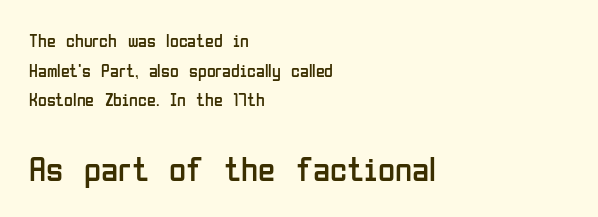
{"serif": "no", "italic": "no", "bold": "no", "weight": "regular", "width": "condensed", "stroke_contrast": "low", "x_height": "medium", "monospaced": "no", "underline": "no", "align": "left", "line_spacing": "normal", "line_spacing_ratio": 1.64, "letter_spacing": "normal", "letter_spacing_em": 0.0, "larger_block": "second", "size_ratio": 1.94, "glyph_px": 35}
